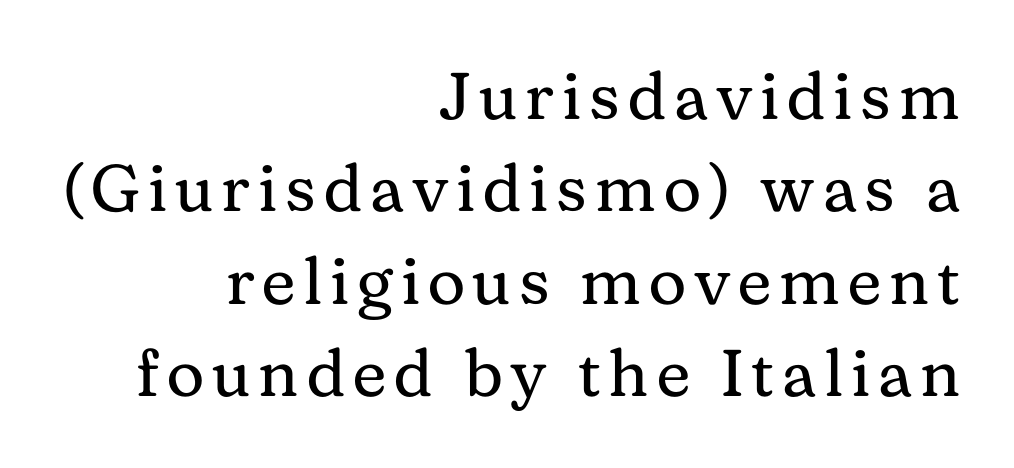
Looks like regular typesetting: each glyph gets only the width it needs. Bare-footed words on every line. Serif or sans? Serif — the stroke terminals have little feet. This block has exactly the height ordinary leading produces. Ordinary non-slanted type is in use. The compositor pushed each line to the right boundary.
